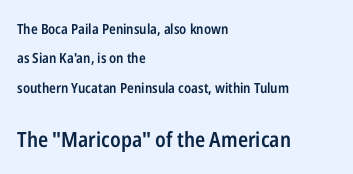
{"italic": "no", "bold": "semi", "underline": "no", "align": "left", "line_spacing": "loose", "line_spacing_ratio": 2.09, "letter_spacing": "normal", "letter_spacing_em": 0.0, "larger_block": "second", "size_ratio": 1.5, "glyph_px": 21}
